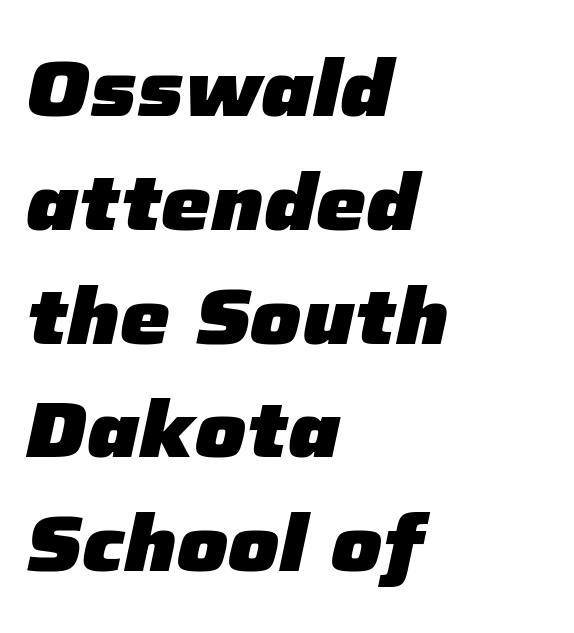
The image shows 79 px heavy type, italic (leaning right); set left-aligned, normal line spacing (1.44x), normal letter spacing, not underlined; low stroke contrast and a medium x-height.
